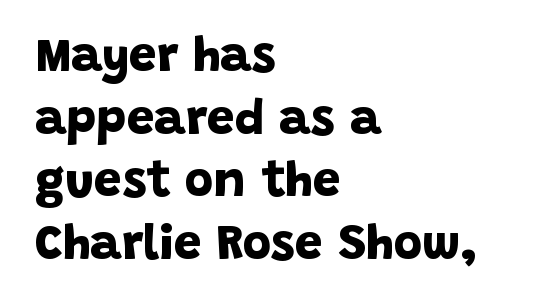
Q: Is the text bold? A: Yes.
Q: Is the typeface a serif or a sans-serif typeface? A: Sans-serif.
Q: Is the text underlined? A: No.
Q: How is the paragraph aligned? A: Left-aligned.
Q: Is the spacing between letters normal or unusually wide? A: Normal.
Q: Is the spacing between lines tight, normal or loose? A: Normal.
Q: Width (condensed, normal, or wide)? A: Normal.
Q: Stroke contrast? A: Low.
Q: x-height? A: Large.
Q: Monospaced? A: No.
